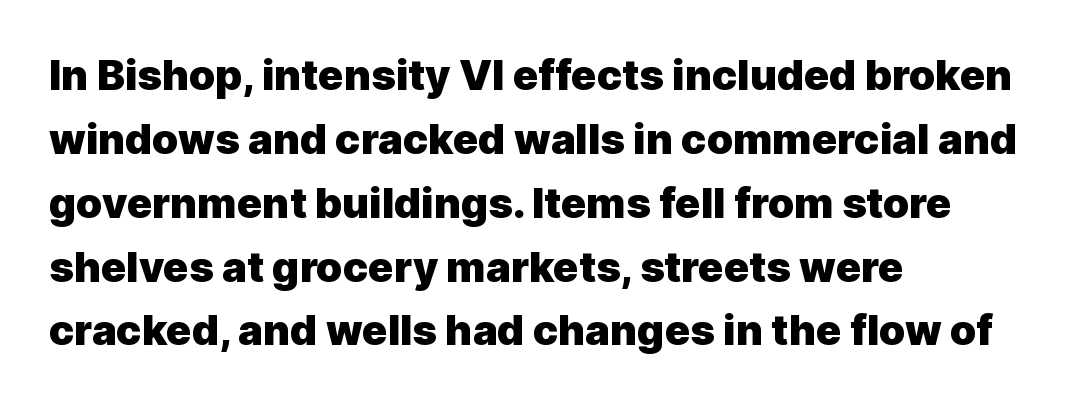
Q: Is the text bold? A: Yes.
Q: Is the text italic (slanted)? A: No, it is upright.
Q: Is the typeface a serif or a sans-serif typeface? A: Sans-serif.
Q: Is the text underlined? A: No.
Q: How is the paragraph aligned? A: Left-aligned.
Q: Is the spacing between letters normal or unusually wide? A: Normal.
Q: Is the spacing between lines tight, normal or loose? A: Normal.
Q: Width (condensed, normal, or wide)? A: Normal.
Q: x-height? A: Medium.
Q: Monospaced? A: No.
